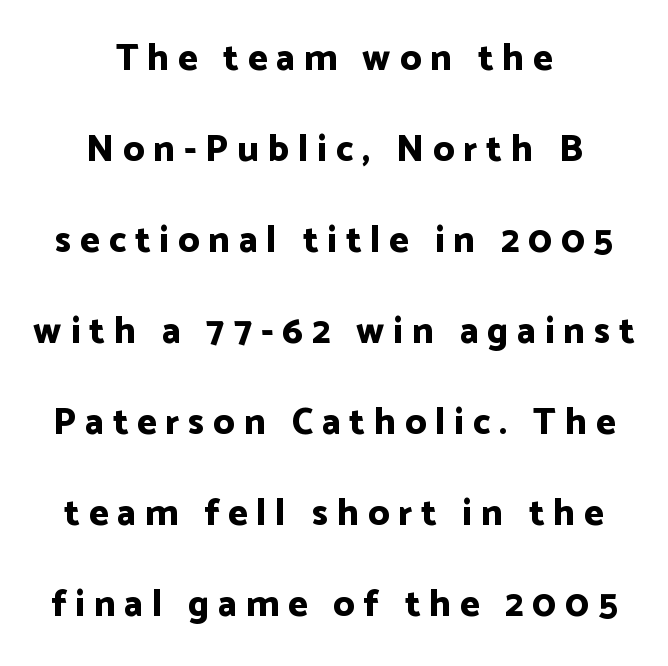
The image shows 37 px bold sans-serif type, upright; set centered, loose line spacing (2.46x), unusually wide letter spacing (+0.24 em), not underlined; low stroke contrast and a medium x-height.
